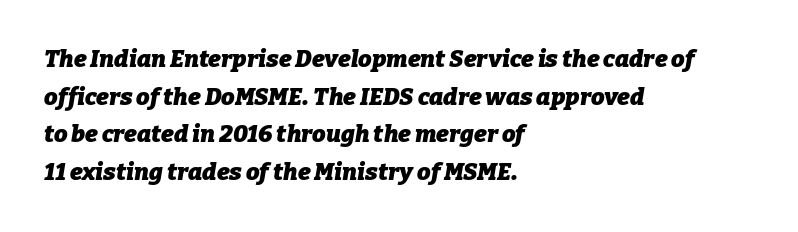
The image shows 24 px bold type, italic (leaning right); set left-aligned, normal line spacing (1.57x), normal letter spacing, not underlined.
